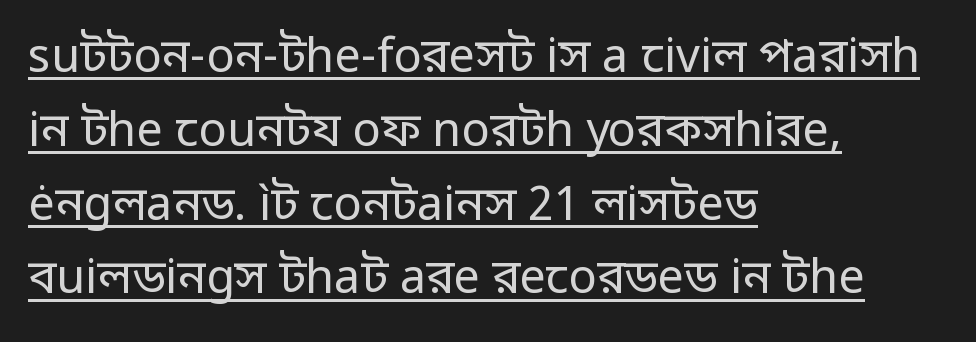
Q: Is the text bold? A: No.
Q: Is the text italic (slanted)? A: No, it is upright.
Q: Is the typeface a serif or a sans-serif typeface? A: Sans-serif.
Q: Is the text underlined? A: Yes.
Q: How is the paragraph aligned? A: Left-aligned.
Q: Is the spacing between letters normal or unusually wide? A: Normal.
Q: Is the spacing between lines tight, normal or loose? A: Normal.
Q: Width (condensed, normal, or wide)? A: Normal.
Q: Stroke contrast? A: Low.
Q: x-height? A: Medium.
Q: Monospaced? A: No.
